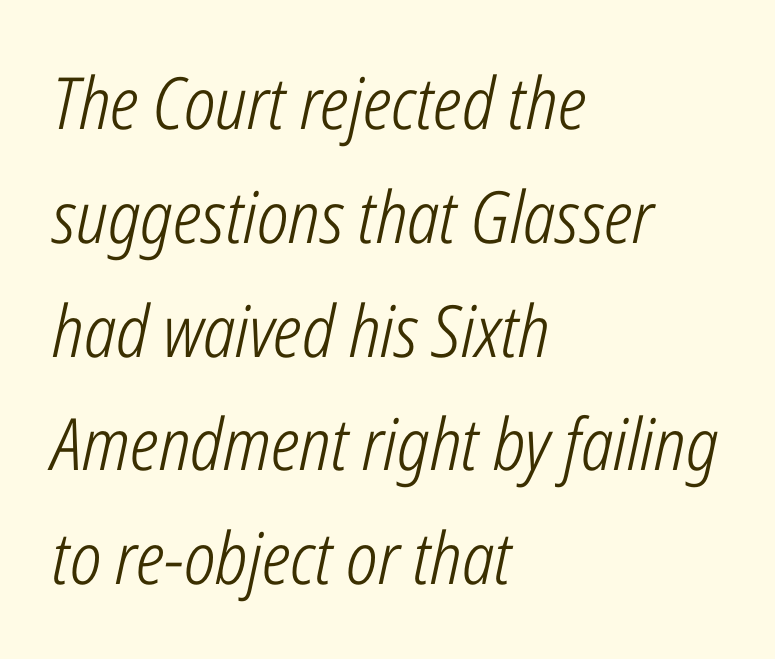
Q: Is the text bold? A: No.
Q: Is the text italic (slanted)? A: Yes, it leans right by about 12 degrees.
Q: Is the text underlined? A: No.
Q: How is the paragraph aligned? A: Left-aligned.
Q: Is the spacing between letters normal or unusually wide? A: Normal.
Q: Is the spacing between lines tight, normal or loose? A: Normal.
Q: Width (condensed, normal, or wide)? A: Condensed.
Q: Stroke contrast? A: Low.
Q: x-height? A: Medium.
Q: Monospaced? A: No.
